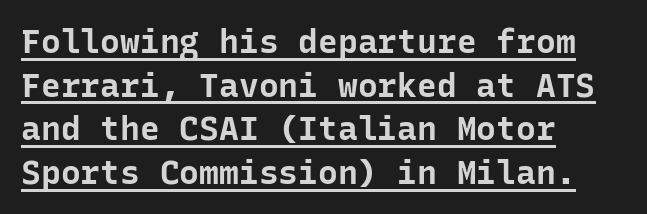
The image shows 33 px bold sans-serif type, upright, monospaced; set left-aligned, normal line spacing (1.32x), normal letter spacing, underlined; low stroke contrast and a medium x-height.
